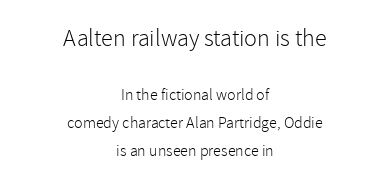
Casual observation: everything's sitting right in the middle. Caption: standard tracking, unaltered. Stroke thickness stays within the range of a standard reading face or lighter. Anything drawn beneath the words? Only blank space. Size contrast runs from large at the top to small at the bottom.
